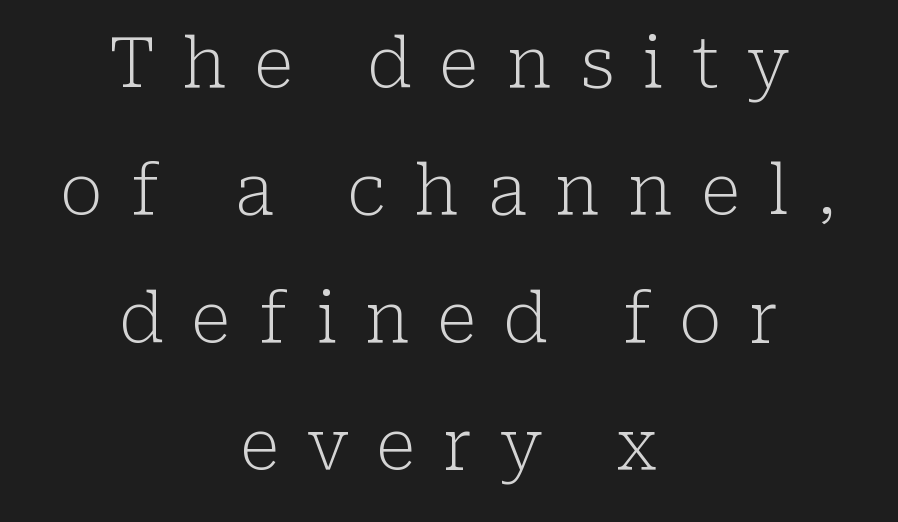
The image shows 70 px light serif type, upright; set centered, line spacing 1.82x, unusually wide letter spacing (+0.4 em), not underlined; low stroke contrast and a medium x-height.
